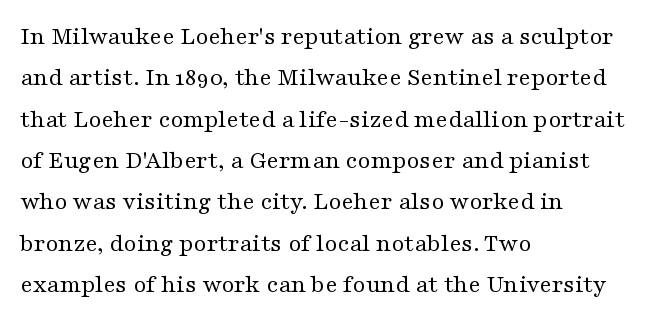
Each stroke keeps to a modest, everyday thickness or less. Whoever set this chose a conventional vertical rhythm. Caption: multi-line text, flush left, ragged right. Underlining? Definitely not there.
